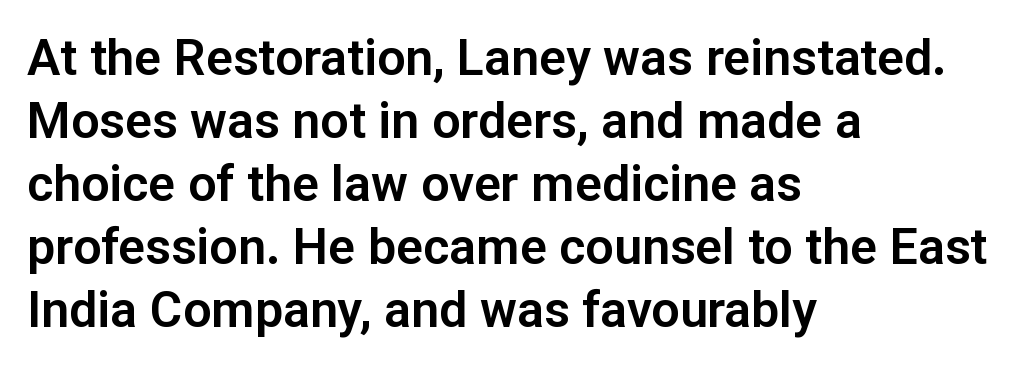
Q: Is the text italic (slanted)? A: No, it is upright.
Q: Is the typeface a serif or a sans-serif typeface? A: Sans-serif.
Q: Is the text underlined? A: No.
Q: How is the paragraph aligned? A: Left-aligned.
Q: Is the spacing between letters normal or unusually wide? A: Normal.
Q: Is the spacing between lines tight, normal or loose? A: Normal.
Q: Width (condensed, normal, or wide)? A: Normal.
Q: Stroke contrast? A: Low.
Q: x-height? A: Medium.
Q: Monospaced? A: No.
